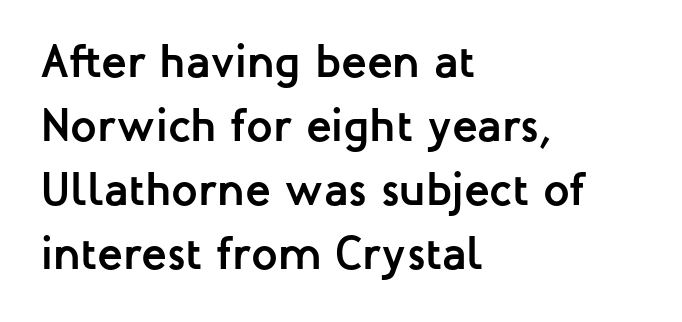
The image shows 47 px semibold sans-serif type, upright; set left-aligned, normal line spacing (1.36x), normal letter spacing, not underlined; low stroke contrast and a medium x-height.
